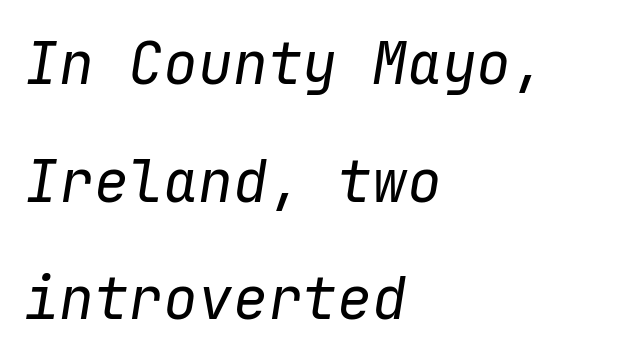
The image shows 58 px regular-weight type, italic (leaning right), monospaced; set left-aligned, loose line spacing (2.03x), normal letter spacing, not underlined; low stroke contrast and a medium x-height.
